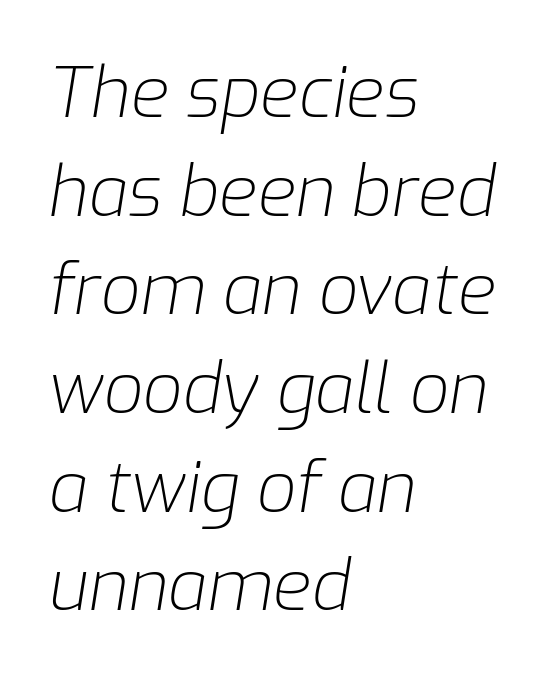
The image shows 70 px light type, italic (leaning right); set left-aligned, normal line spacing (1.41x), normal letter spacing, not underlined; low stroke contrast and a medium x-height.
